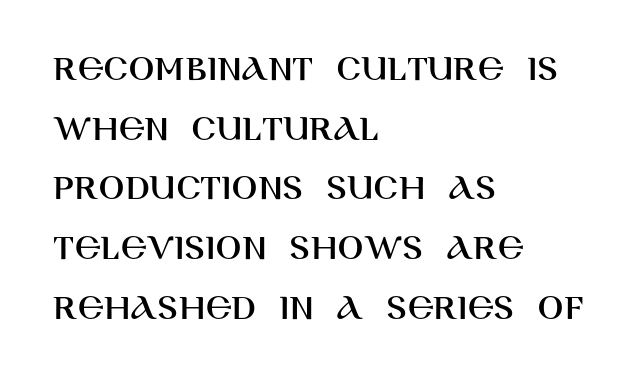
{"serif": "no", "italic": "no", "width": "normal", "stroke_contrast": "high", "x_height": "large", "monospaced": "no", "underline": "no", "align": "left", "line_spacing": "normal", "line_spacing_ratio": 1.57, "letter_spacing": "normal", "letter_spacing_em": 0.0, "glyph_px": 38}
